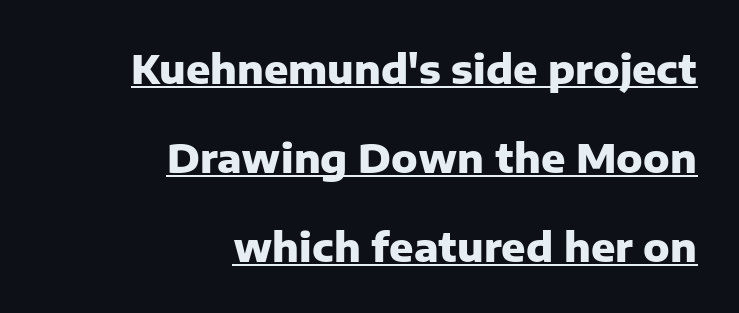
{"serif": "no", "italic": "no", "bold": "yes", "weight": "heavy", "width": "normal", "stroke_contrast": "low", "x_height": "medium", "monospaced": "no", "underline": "yes", "align": "right", "line_spacing": "loose", "line_spacing_ratio": 2.22, "letter_spacing": "normal", "letter_spacing_em": 0.0, "glyph_px": 40}
